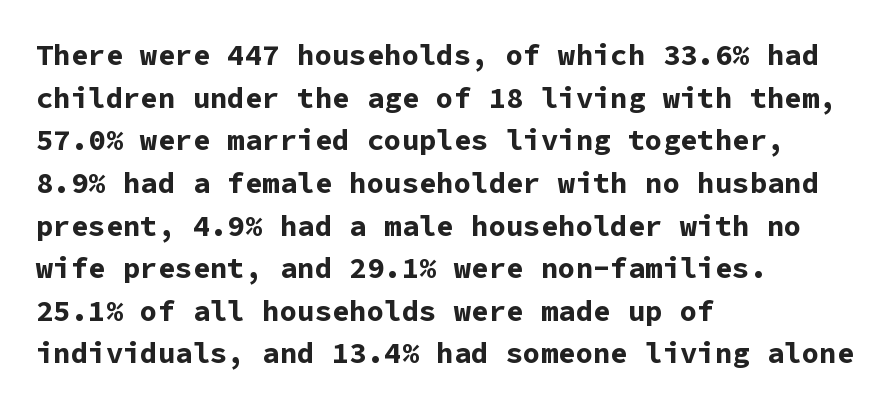
The image shows 29 px bold sans-serif type, upright, monospaced; set left-aligned, normal line spacing (1.47x), normal letter spacing, not underlined; low stroke contrast and a medium x-height.
